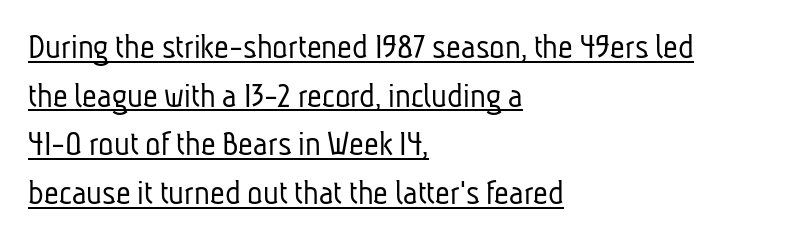
What decoration does the sample have? An underline. These glyphs show unthickened strokes, regular width or finer. Leading: standard. The rendering uses natural spacing where letterforms have individual widths.
